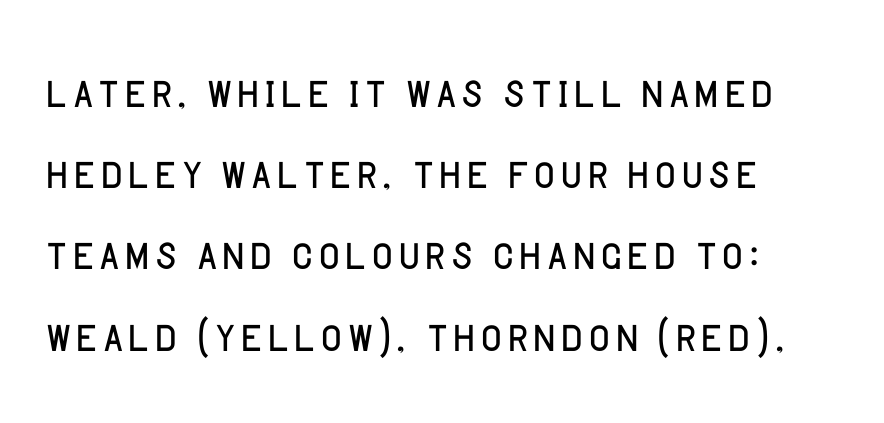
The image shows 58 px light sans-serif type, upright; set left-aligned, normal line spacing (1.4x), normal letter spacing, not underlined; low stroke contrast and a large x-height.
